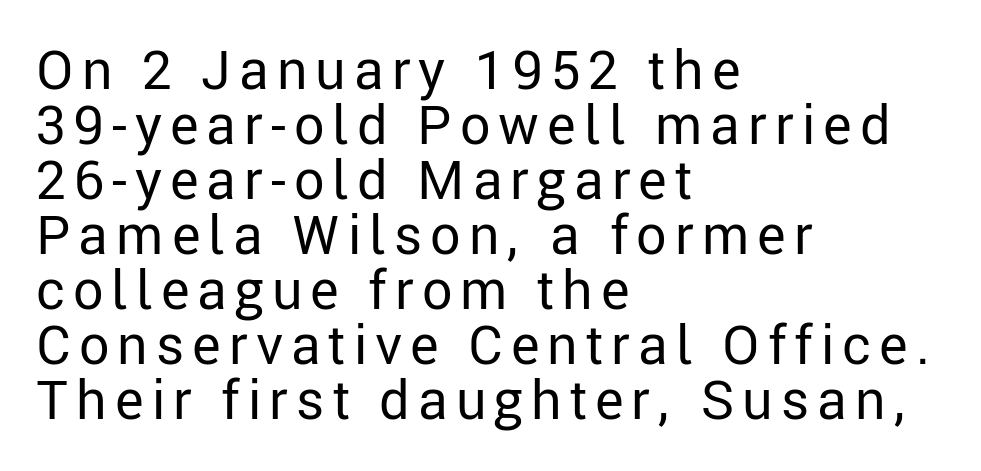
{"serif": "no", "italic": "no", "bold": "no", "weight": "regular", "width": "normal", "stroke_contrast": "low", "x_height": "medium", "monospaced": "no", "underline": "no", "align": "left", "line_spacing": "tight", "line_spacing_ratio": 1.02, "glyph_px": 54}
